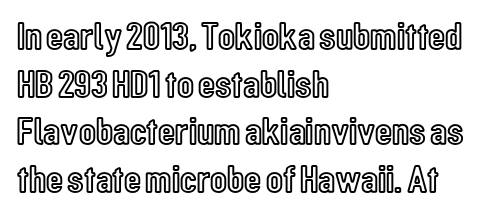
Q: Is the text italic (slanted)? A: No, it is upright.
Q: Is the text underlined? A: No.
Q: How is the paragraph aligned? A: Left-aligned.
Q: Is the spacing between letters normal or unusually wide? A: Normal.
Q: Width (condensed, normal, or wide)? A: Condensed.
Q: x-height? A: Medium.
Q: Monospaced? A: No.
